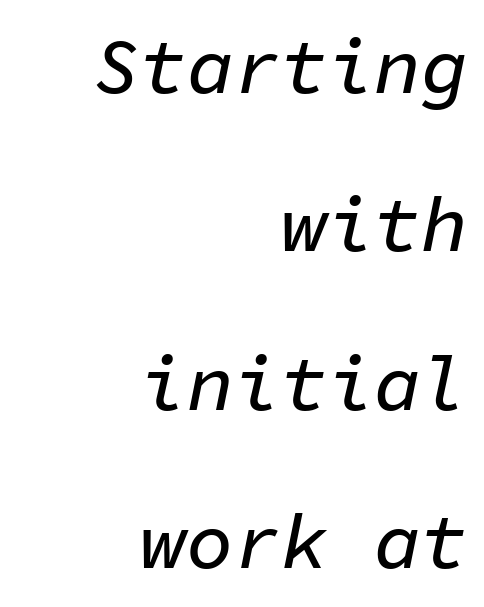
The image shows 78 px text type, italic (leaning right), monospaced; set right-aligned, loose line spacing (2.03x), normal letter spacing, not underlined; low stroke contrast and a medium x-height.
